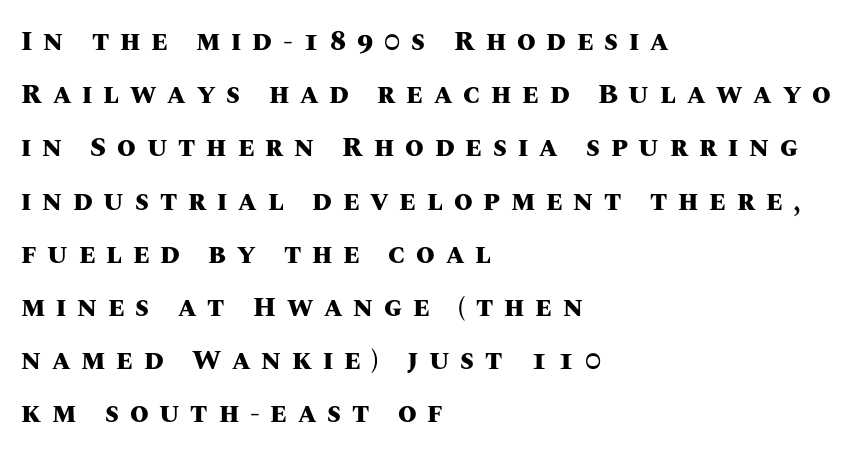
The image shows 27 px bold type, upright; set left-aligned, loose line spacing (1.97x), unusually wide letter spacing (+0.4 em), not underlined.
